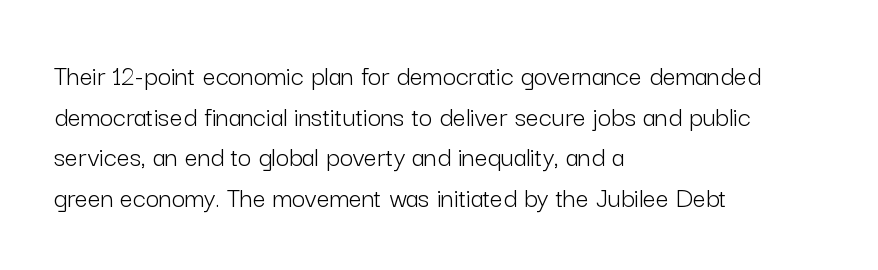
{"serif": "no", "italic": "no", "bold": "no", "weight": "light", "width": "normal", "stroke_contrast": "low", "x_height": "medium", "monospaced": "no", "underline": "no", "align": "left", "line_spacing": "normal", "line_spacing_ratio": 1.4, "letter_spacing": "normal", "letter_spacing_em": 0.0, "glyph_px": 29}
